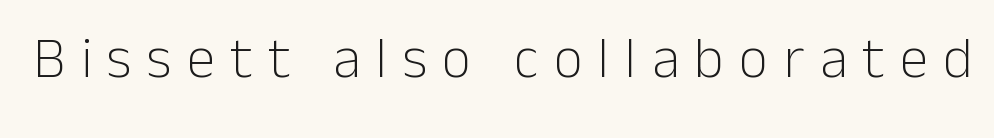
Q: Is the text bold? A: No.
Q: Is the text italic (slanted)? A: No, it is upright.
Q: Is the typeface a serif or a sans-serif typeface? A: Sans-serif.
Q: Is the text underlined? A: No.
Q: Is the spacing between letters normal or unusually wide? A: Unusually wide.
Q: Width (condensed, normal, or wide)? A: Normal.
Q: Stroke contrast? A: Low.
Q: x-height? A: Medium.
Q: Monospaced? A: No.
